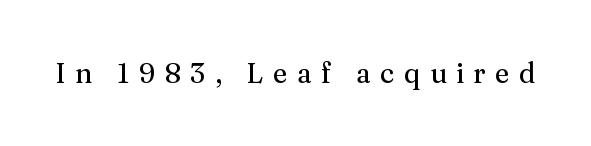
The image shows 28 px serif type, upright; set unusually wide letter spacing (+0.33 em), not underlined; medium stroke contrast and a medium x-height.
